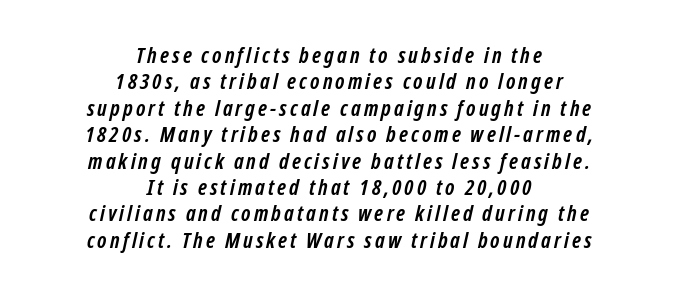
The image shows 22 px bold type; set centered, line spacing 1.2x, not underlined.
